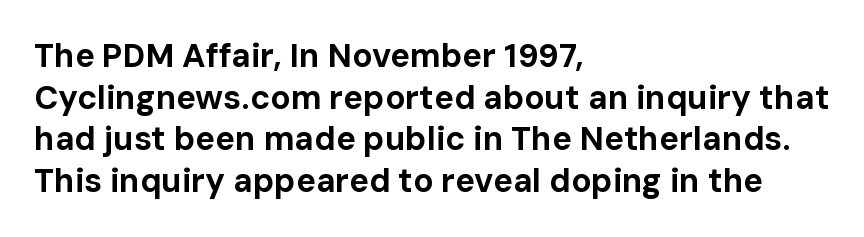
{"serif": "no", "italic": "no", "bold": "yes", "weight": "bold", "width": "normal", "stroke_contrast": "low", "x_height": "medium", "monospaced": "no", "underline": "no", "align": "left", "line_spacing": "normal", "line_spacing_ratio": 1.26, "letter_spacing": "normal", "letter_spacing_em": 0.0, "glyph_px": 33}
